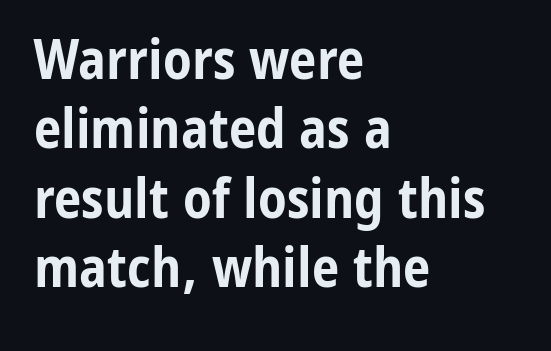
The letters carry no serifs — their stems end cleanly without finishing strokes. Typographic density is high because the face is bold. Inter-character spacing is left at the font's built-in metrics. In terms of leading, this rendering sits right in the middle. These lines stack with their left ends in a neat column. Spacing verdict: proportional, widths tailored to each character.
